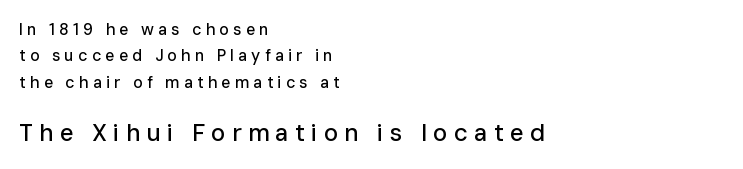
All the whitespace from short lines collects on the right. Unmarked baselines from the first word to the last. A roman cut, with each character standing at attention. Tracking value appears strongly positive — letters spread wide. Is there much room between lines? A standard amount, neither cramped nor airy.
